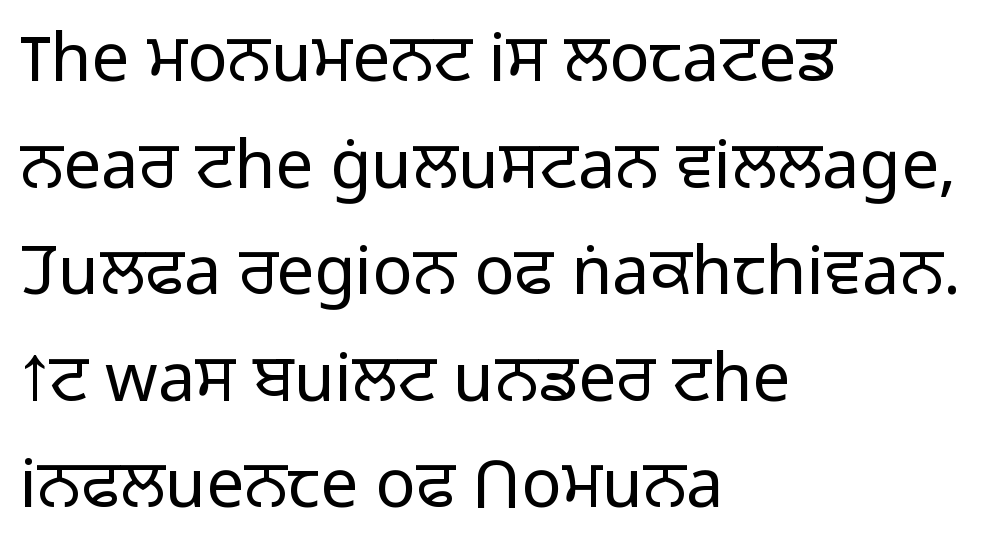
Q: Is the text bold? A: No.
Q: Is the text italic (slanted)? A: No, it is upright.
Q: Is the typeface a serif or a sans-serif typeface? A: Sans-serif.
Q: Is the text underlined? A: No.
Q: How is the paragraph aligned? A: Left-aligned.
Q: Is the spacing between letters normal or unusually wide? A: Normal.
Q: Is the spacing between lines tight, normal or loose? A: Normal.
Q: Width (condensed, normal, or wide)? A: Normal.
Q: Stroke contrast? A: Low.
Q: x-height? A: Medium.
Q: Monospaced? A: No.
